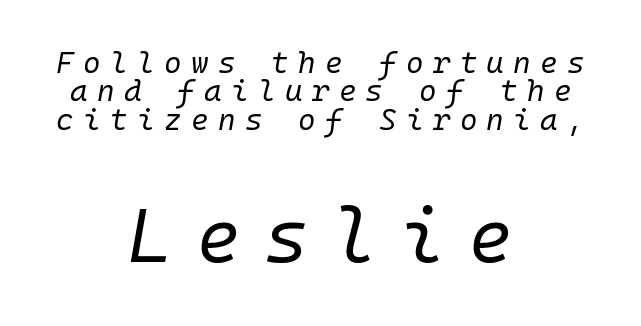
The image shows 76 px regular-weight type, italic (leaning right), monospaced; set centered, tight line spacing (0.95x), unusually wide letter spacing (+0.31 em), not underlined; the second (bottom) block is 2.53x larger; low stroke contrast and a medium x-height.
